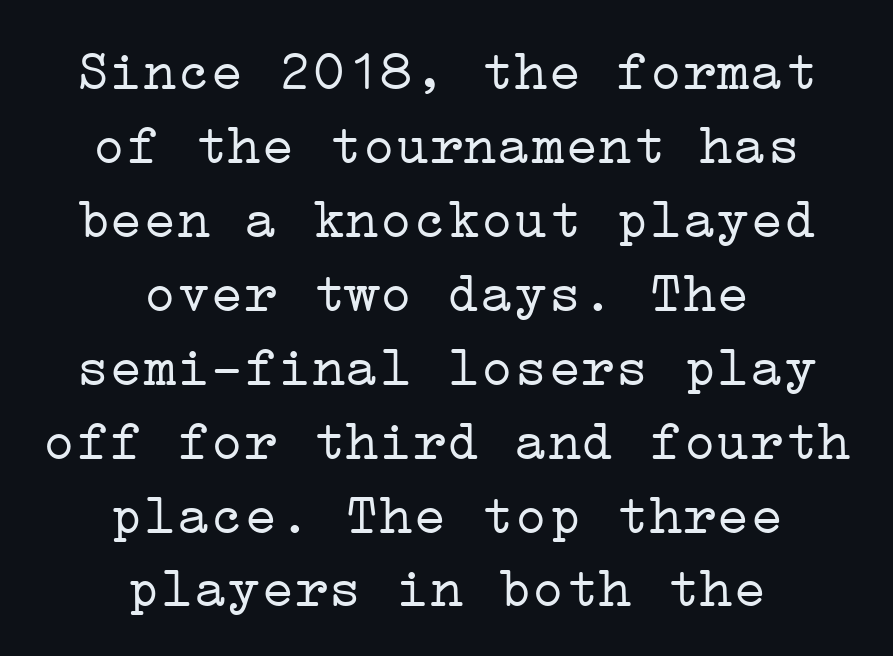
The image shows 56 px light, wide serif type, upright; set centered, normal line spacing (1.32x), normal letter spacing, not underlined; low stroke contrast and a medium x-height.
